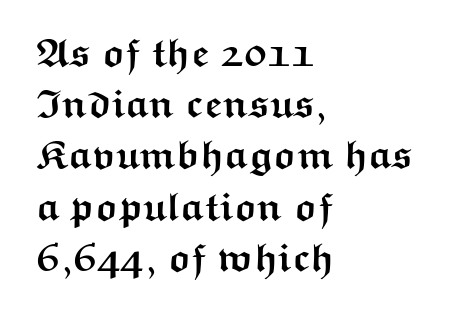
Q: Is the text bold? A: Yes.
Q: Is the text italic (slanted)? A: No, it is upright.
Q: Is the typeface a serif or a sans-serif typeface? A: Sans-serif.
Q: Is the text underlined? A: No.
Q: How is the paragraph aligned? A: Left-aligned.
Q: Is the spacing between letters normal or unusually wide? A: Normal.
Q: Is the spacing between lines tight, normal or loose? A: Normal.
Q: Width (condensed, normal, or wide)? A: Wide.
Q: Stroke contrast? A: Medium.
Q: x-height? A: Medium.
Q: Monospaced? A: No.
